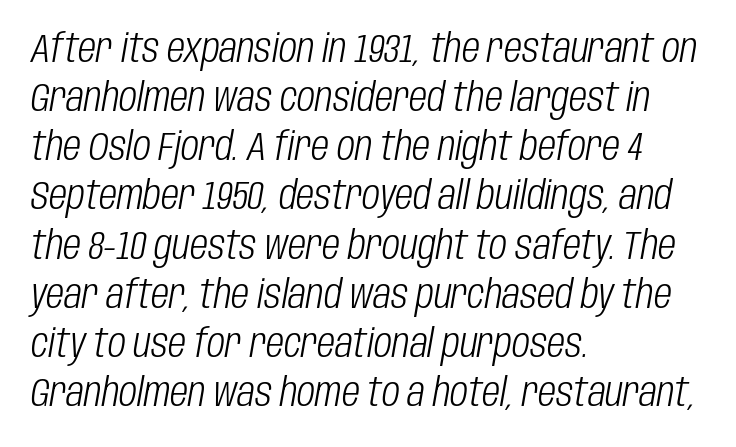
Q: Is the text bold? A: No.
Q: Is the text italic (slanted)? A: Yes, it leans right by about 10 degrees.
Q: Is the text underlined? A: No.
Q: How is the paragraph aligned? A: Left-aligned.
Q: Is the spacing between letters normal or unusually wide? A: Normal.
Q: Is the spacing between lines tight, normal or loose? A: Normal.
Q: Width (condensed, normal, or wide)? A: Condensed.
Q: Stroke contrast? A: Low.
Q: x-height? A: Large.
Q: Monospaced? A: No.
